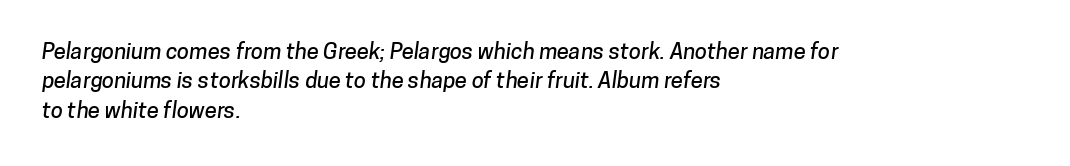
The image shows 22 px text type; set left-aligned, normal line spacing (1.34x), normal letter spacing, not underlined.
